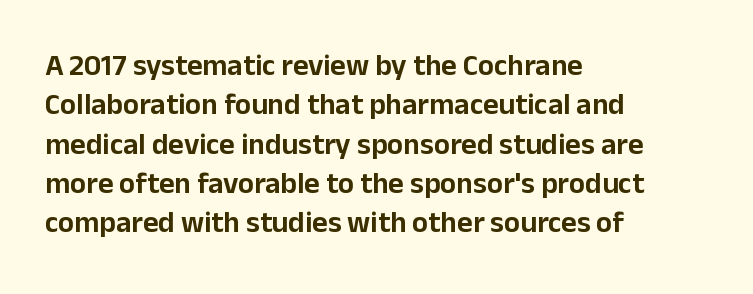
Q: Is the text italic (slanted)? A: No, it is upright.
Q: Is the typeface a serif or a sans-serif typeface? A: Sans-serif.
Q: Is the text underlined? A: No.
Q: How is the paragraph aligned? A: Left-aligned.
Q: Is the spacing between letters normal or unusually wide? A: Normal.
Q: Is the spacing between lines tight, normal or loose? A: Normal.
Q: Width (condensed, normal, or wide)? A: Normal.
Q: Stroke contrast? A: Low.
Q: x-height? A: Medium.
Q: Monospaced? A: No.
